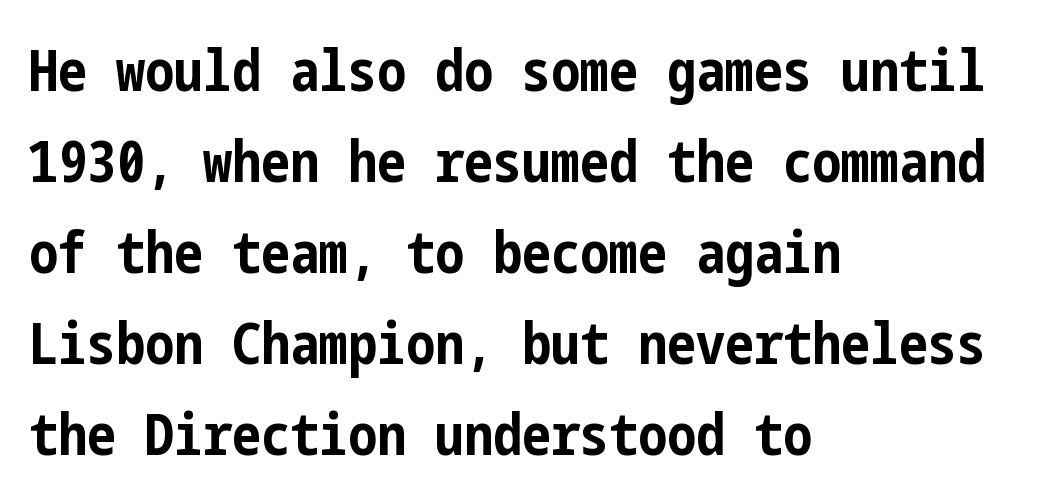
Its strokes are broad and dark, the hallmark of bold type. Regarding leading, the lines here are spaced in the standard way. No word sits above an underline. The paragraph shown leans on its left margin.
